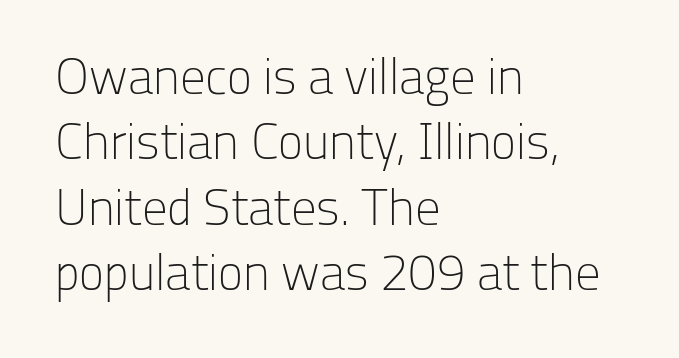
Q: Is the text bold? A: No.
Q: Is the text italic (slanted)? A: No, it is upright.
Q: Is the typeface a serif or a sans-serif typeface? A: Sans-serif.
Q: Is the text underlined? A: No.
Q: How is the paragraph aligned? A: Left-aligned.
Q: Is the spacing between letters normal or unusually wide? A: Normal.
Q: Is the spacing between lines tight, normal or loose? A: Normal.
Q: Width (condensed, normal, or wide)? A: Normal.
Q: Stroke contrast? A: Low.
Q: x-height? A: Medium.
Q: Monospaced? A: No.
